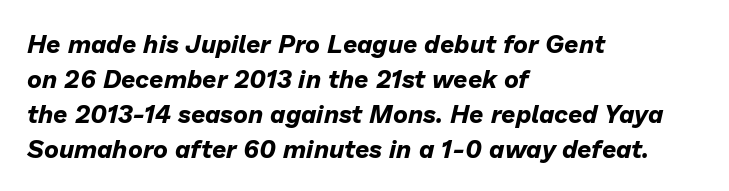
The image shows 25 px bold type, italic (leaning right); set left-aligned, normal line spacing (1.4x), normal letter spacing, not underlined.
